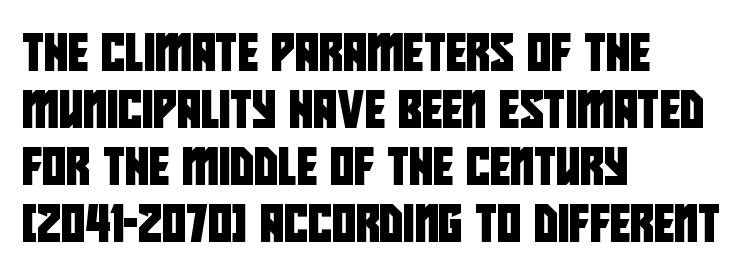
Q: Is the typeface a serif or a sans-serif typeface? A: Sans-serif.
Q: Is the text underlined? A: No.
Q: How is the paragraph aligned? A: Left-aligned.
Q: Is the spacing between letters normal or unusually wide? A: Normal.
Q: Is the spacing between lines tight, normal or loose? A: Normal.
Q: Width (condensed, normal, or wide)? A: Condensed.
Q: Stroke contrast? A: Low.
Q: x-height? A: Large.
Q: Monospaced? A: No.
